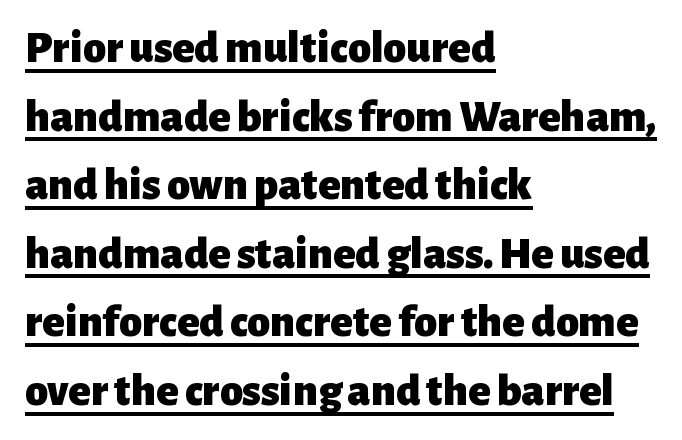
The image shows 46 px heavy sans-serif type, upright; set left-aligned, normal line spacing (1.49x), normal letter spacing, underlined; low stroke contrast and a medium x-height.
